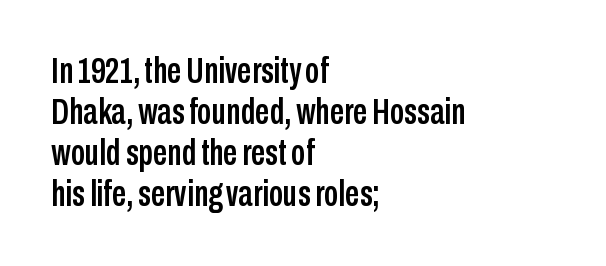
Q: Is the text italic (slanted)? A: No, it is upright.
Q: Is the typeface a serif or a sans-serif typeface? A: Sans-serif.
Q: Is the text underlined? A: No.
Q: How is the paragraph aligned? A: Left-aligned.
Q: Is the spacing between letters normal or unusually wide? A: Normal.
Q: Is the spacing between lines tight, normal or loose? A: Tight.
Q: Width (condensed, normal, or wide)? A: Condensed.
Q: Stroke contrast? A: Low.
Q: x-height? A: Medium.
Q: Monospaced? A: No.
